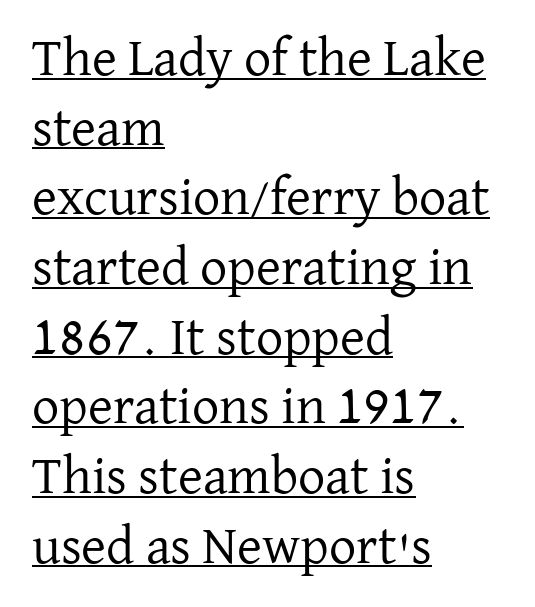
Compared with typical body copy, the letter spacing here is the same. The leading is moderate, giving the passage an even texture. The typesetting does not lean heavy: it is not bold. The setting favours the left margin, as ordinary paragraphs usually do.
